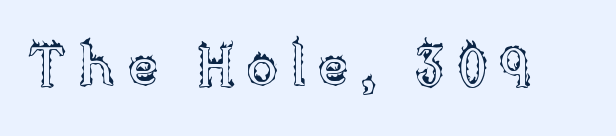
{"italic": "no", "width": "normal", "x_height": "large", "monospaced": "no", "underline": "no", "letter_spacing": "wide", "letter_spacing_em": 0.22, "glyph_px": 57}
